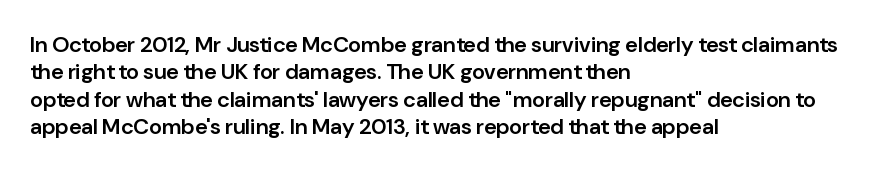
{"italic": "no", "bold": "semi", "underline": "no", "align": "left", "line_spacing_ratio": 1.24, "letter_spacing": "normal", "letter_spacing_em": 0.0, "glyph_px": 22}
